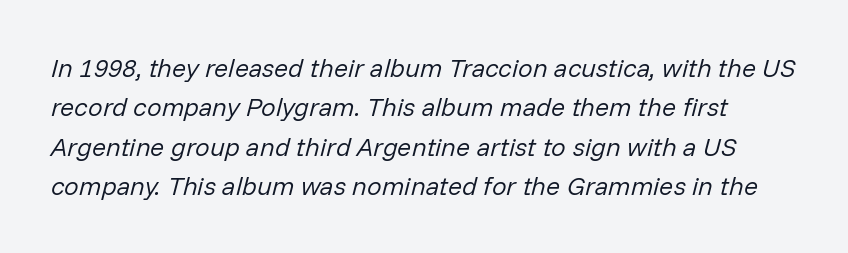
{"italic": "yes", "lean": "right", "slant_degrees": 14, "bold": "no", "underline": "no", "line_spacing": "normal", "line_spacing_ratio": 1.51, "letter_spacing": "normal", "letter_spacing_em": 0.0, "glyph_px": 26}
